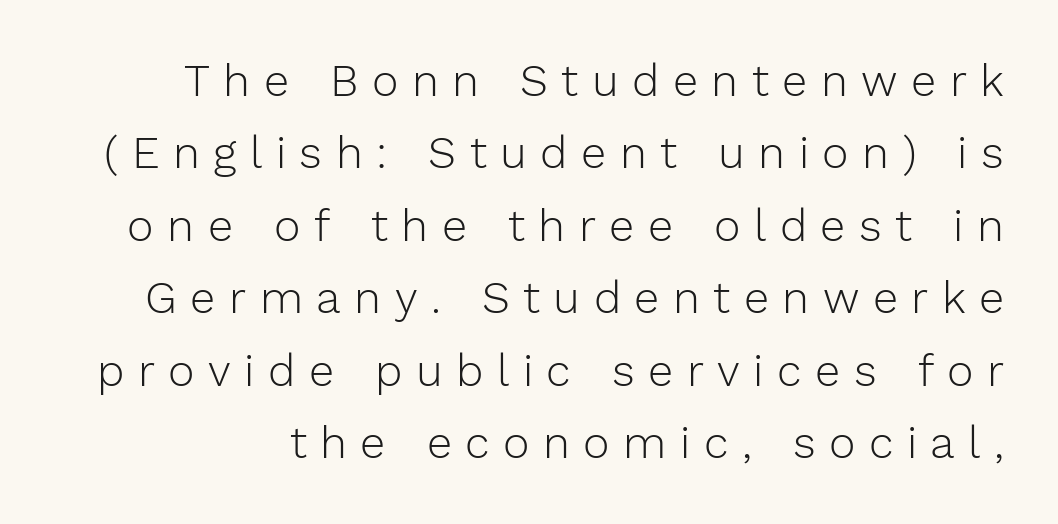
Regarding serifs, this sample does without them. Every stem runs plumb, perpendicular to the baseline. Is the type heavy? It reads as light-to-regular instead. Tracking here is generous; glyphs stand well apart from one another. Each letter keeps its own natural width here, so spacing adapts to shape.
